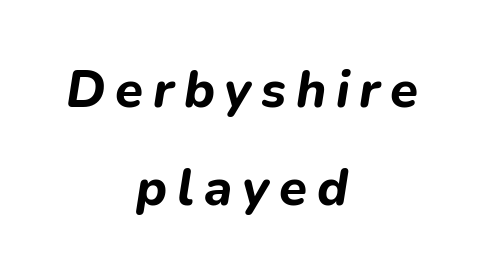
The typesetting leans heavy: a genuine bold. This sample uses an oblique cut, with every glyph tilted off the vertical. A bare baseline throughout the passage. Varying glyph widths throughout — classic text-font behaviour. Neither beginnings nor endings align; midpoints do.
